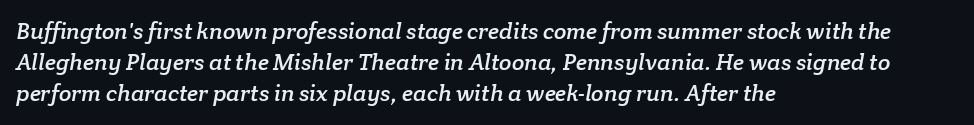
The image shows 23 px text type; set left-aligned, normal line spacing (1.35x), normal letter spacing, not underlined.
